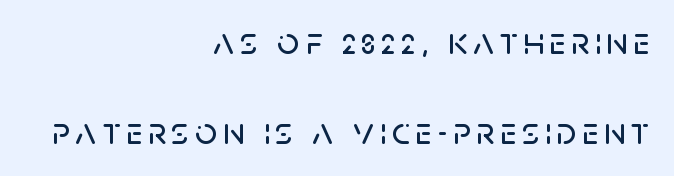
Q: Is the text italic (slanted)? A: No, it is upright.
Q: Is the typeface a serif or a sans-serif typeface? A: Sans-serif.
Q: Is the text underlined? A: No.
Q: How is the paragraph aligned? A: Right-aligned.
Q: Is the spacing between lines tight, normal or loose? A: Loose.
Q: Width (condensed, normal, or wide)? A: Normal.
Q: Stroke contrast? A: Low.
Q: x-height? A: Large.
Q: Monospaced? A: No.
